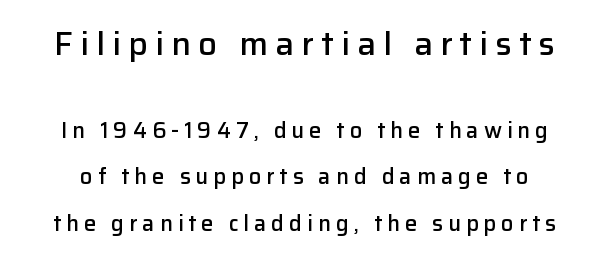
The image shows 33 px semibold sans-serif type, upright; set centered, loose line spacing (2.11x), unusually wide letter spacing (+0.22 em), not underlined; the first (top) block is 1.5x larger; low stroke contrast and a medium x-height.
